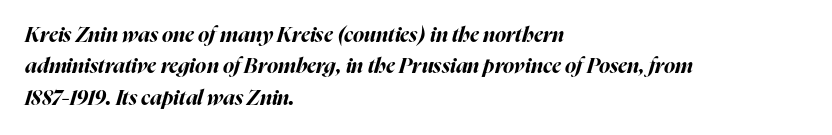
Q: Is the text bold? A: Yes.
Q: Is the text italic (slanted)? A: Yes, it leans right by about 16 degrees.
Q: Is the text underlined? A: No.
Q: How is the paragraph aligned? A: Left-aligned.
Q: Is the spacing between letters normal or unusually wide? A: Normal.
Q: Is the spacing between lines tight, normal or loose? A: Normal.
